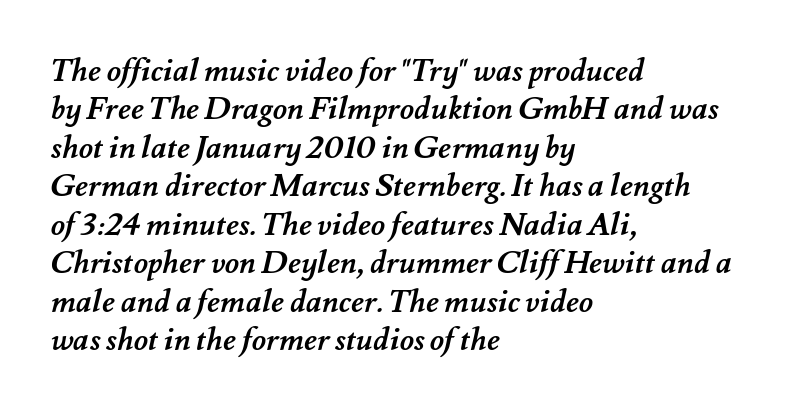
Descender tails drop into unmarked territory. Compared with an ordinary text face, these strokes are far heavier — a full bold. Students, note that the glyphs here touch the page at normal intervals. Casual observation: everything's shoved over to the left. A typesetter would call this proportional, since set widths differ per character.
